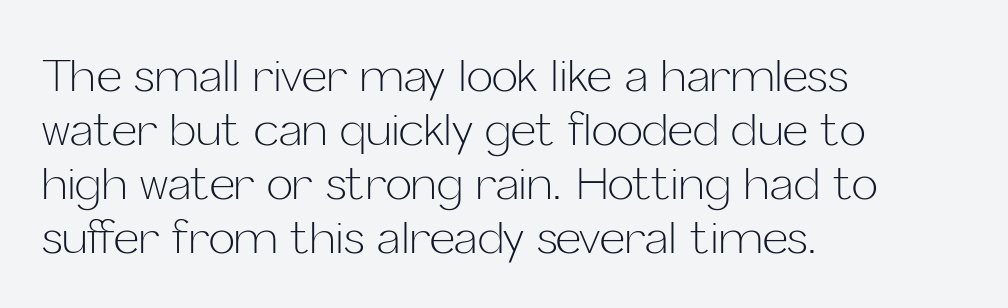
The image shows 44 px light sans-serif type, upright; set left-aligned, line spacing 1.23x, normal letter spacing, not underlined; low stroke contrast and a medium x-height.
